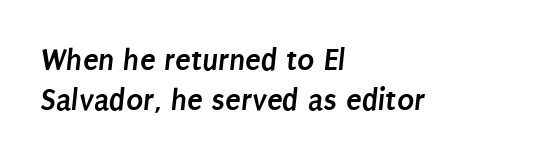
The letters advance in unequal steps, a hallmark of proportional type. The typesetter chose a ragged-right arrangement here. A typesetter would call this leading conventional body-copy spacing. The gaps between neighbouring characters are ordinary and unremarkable.
